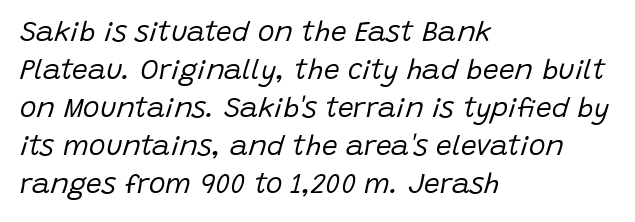
Think standard paragraph weight, or any step lighter than that. If you drew a ruler down the left edge, every line would touch it. Quick note: italic. The rendering keeps characters at their native spacing. Spacing verdict: proportional, widths tailored to each character.
